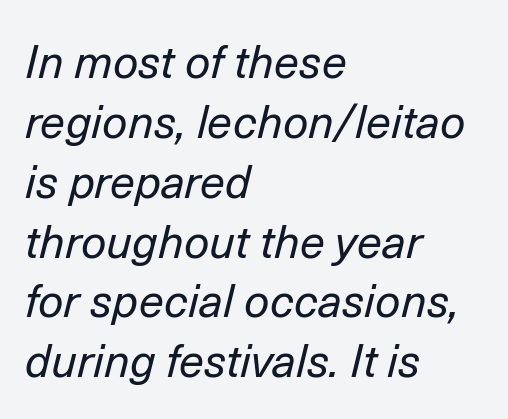
{"italic": "yes", "lean": "right", "slant_degrees": 14, "bold": "no", "weight": "regular", "width": "normal", "stroke_contrast": "low", "x_height": "medium", "monospaced": "no", "underline": "no", "align": "left", "line_spacing": "normal", "line_spacing_ratio": 1.33, "letter_spacing": "normal", "letter_spacing_em": 0.0, "glyph_px": 45}
